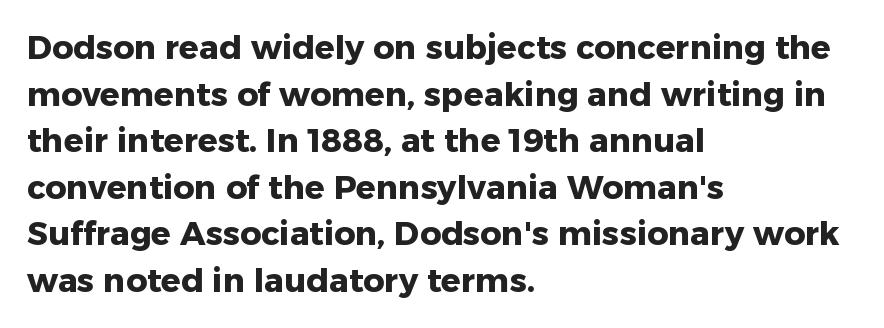
Q: Is the text bold? A: Yes.
Q: Is the text italic (slanted)? A: No, it is upright.
Q: Is the typeface a serif or a sans-serif typeface? A: Sans-serif.
Q: Is the text underlined? A: No.
Q: How is the paragraph aligned? A: Left-aligned.
Q: Is the spacing between letters normal or unusually wide? A: Normal.
Q: Is the spacing between lines tight, normal or loose? A: Normal.
Q: Width (condensed, normal, or wide)? A: Normal.
Q: Stroke contrast? A: Low.
Q: x-height? A: Medium.
Q: Monospaced? A: No.
